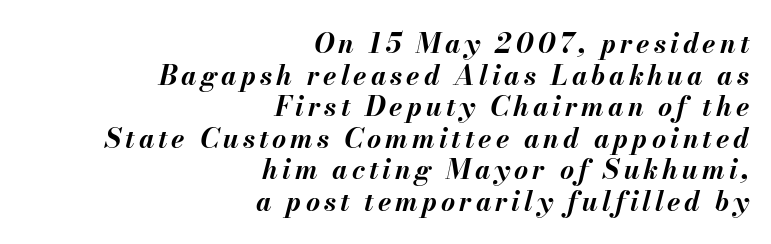
{"italic": "yes", "lean": "right", "slant_degrees": 13, "bold": "yes", "underline": "no", "align": "right", "line_spacing_ratio": 1.17, "glyph_px": 27}
